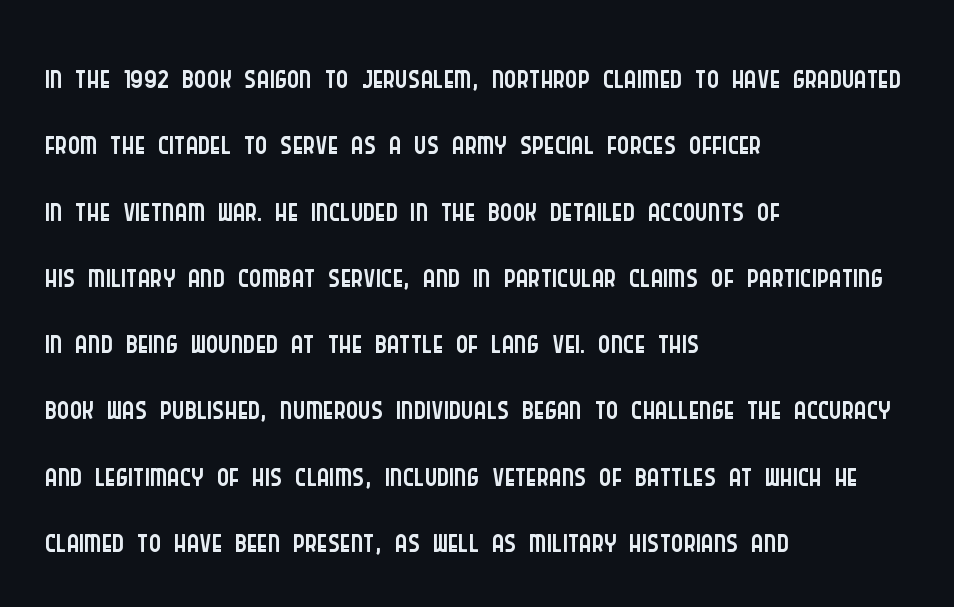
Q: Is the text bold? A: No.
Q: Is the text italic (slanted)? A: No, it is upright.
Q: Is the typeface a serif or a sans-serif typeface? A: Sans-serif.
Q: Is the text underlined? A: No.
Q: How is the paragraph aligned? A: Left-aligned.
Q: Is the spacing between letters normal or unusually wide? A: Normal.
Q: Is the spacing between lines tight, normal or loose? A: Normal.
Q: Width (condensed, normal, or wide)? A: Condensed.
Q: Stroke contrast? A: Low.
Q: x-height? A: Large.
Q: Monospaced? A: No.
